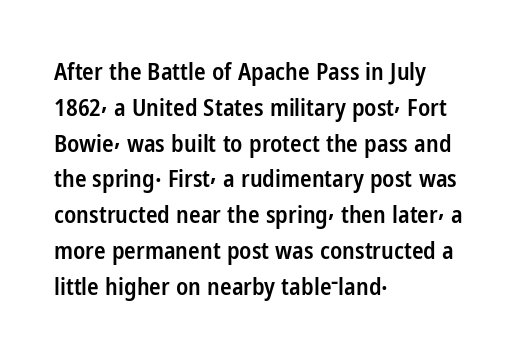
Does extra space separate the letters? No, they use regular spacing. Typographic density is moderately raised because the face is semibold. Do the letters lean? They stand straight. Each line starts at the same left margin while the right side varies. The line-height multiplier appears to be the usual default. Any mark beneath the type? The region is blank.
